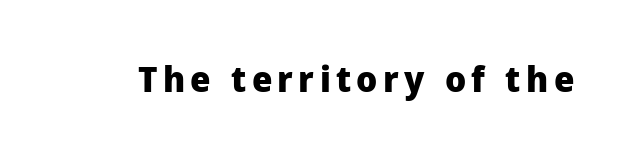
The image shows 36 px heavy sans-serif type, upright; set not underlined; low stroke contrast and a medium x-height.
